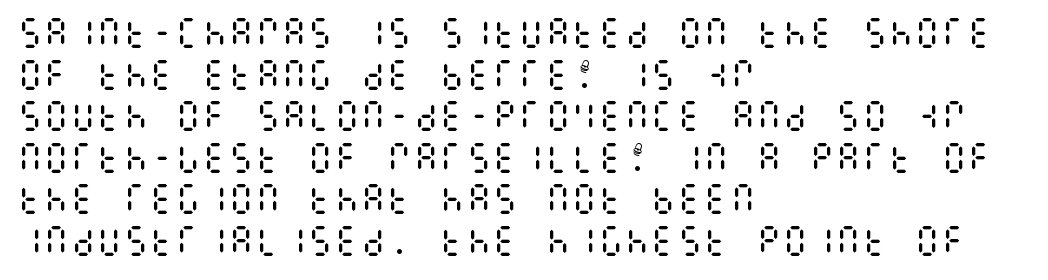
{"italic": "no", "bold": "no", "weight": "regular", "width": "condensed", "stroke_contrast": "medium", "x_height": "large", "underline": "no", "align": "left", "line_spacing": "normal", "line_spacing_ratio": 1.26, "letter_spacing": "normal", "letter_spacing_em": 0.0, "glyph_px": 33}
